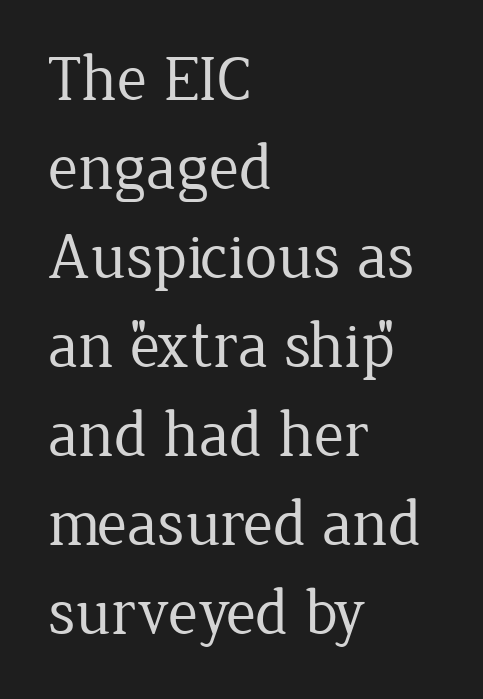
Q: Is the text bold? A: No.
Q: Is the text italic (slanted)? A: No, it is upright.
Q: Is the typeface a serif or a sans-serif typeface? A: Serif.
Q: Is the text underlined? A: No.
Q: How is the paragraph aligned? A: Left-aligned.
Q: Is the spacing between letters normal or unusually wide? A: Normal.
Q: Is the spacing between lines tight, normal or loose? A: Normal.
Q: Width (condensed, normal, or wide)? A: Normal.
Q: Stroke contrast? A: Low.
Q: x-height? A: Medium.
Q: Monospaced? A: No.
